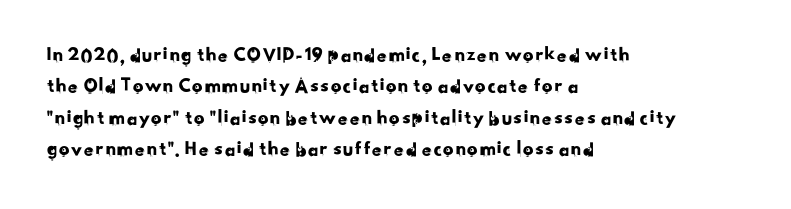
Underlining? Definitely not there. Nobody touched the tracking dial on this one. Where is the straight margin? On the left. Leading: standard.
